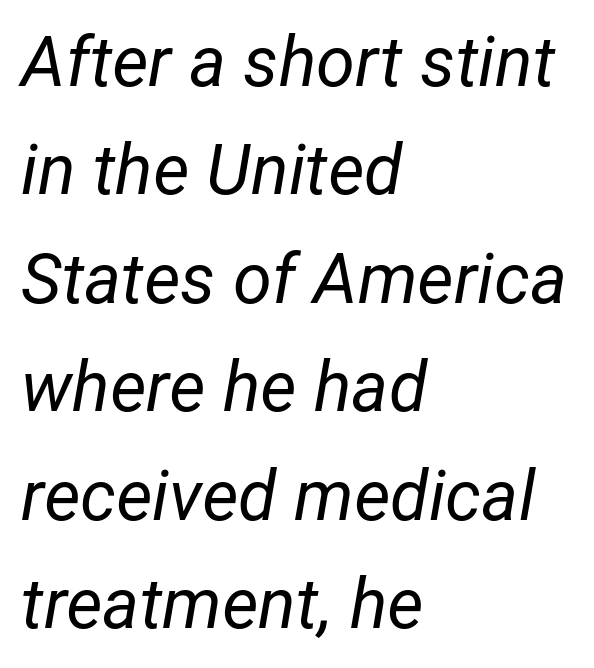
The image shows 70 px regular-weight type, italic (leaning right); set left-aligned, normal line spacing (1.55x), normal letter spacing, not underlined; low stroke contrast and a medium x-height.
